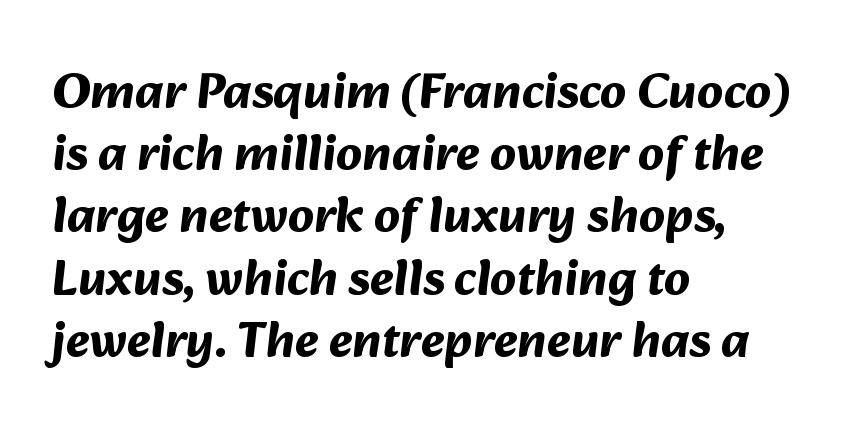
The image shows 51 px bold sans-serif type; set left-aligned, line spacing 1.22x, normal letter spacing, not underlined; medium stroke contrast and a medium x-height.
